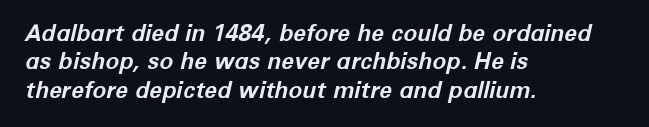
Q: Is the text bold? A: Yes.
Q: Is the text italic (slanted)? A: Yes, it leans right by about 12 degrees.
Q: Is the text underlined? A: No.
Q: How is the paragraph aligned? A: Left-aligned.
Q: Is the spacing between letters normal or unusually wide? A: Normal.
